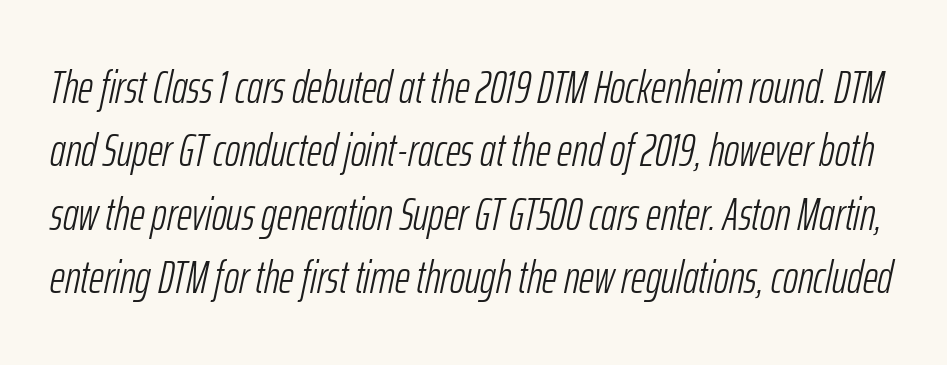
The image shows 46 px light, condensed type, italic (leaning right); set normal line spacing (1.38x), normal letter spacing, not underlined; low stroke contrast and a medium x-height.
